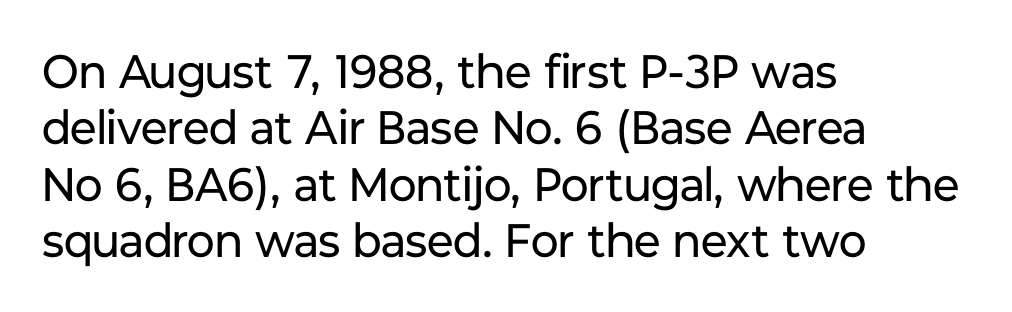
The zone under the glyphs is completely vacant. The horizontal fit of the characters is conventional and even. I'd call this a sans setting — the letters go barefoot. Counters stay open thanks to moderate or lighter strokes.
